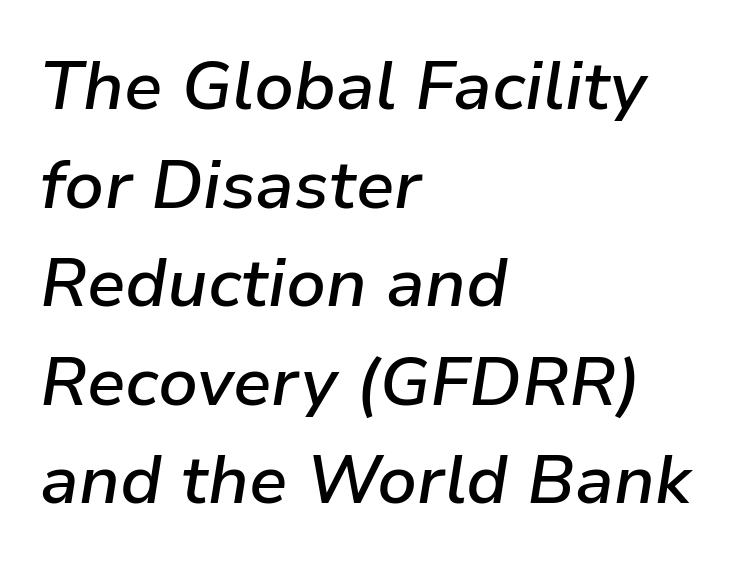
The image shows 68 px semibold type, italic (leaning right); set left-aligned, normal line spacing (1.45x), normal letter spacing, not underlined; low stroke contrast and a medium x-height.
